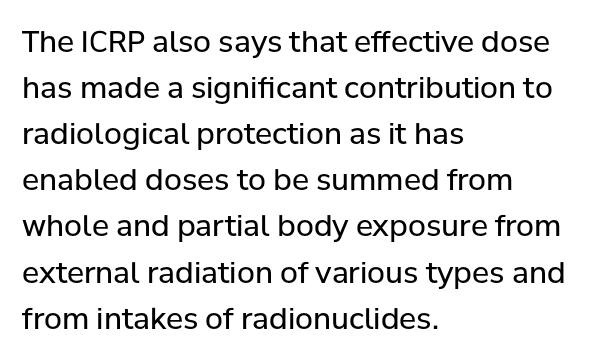
The image shows 29 px regular-weight sans-serif type, upright; set left-aligned, normal line spacing (1.59x), normal letter spacing, not underlined; low stroke contrast and a medium x-height.
